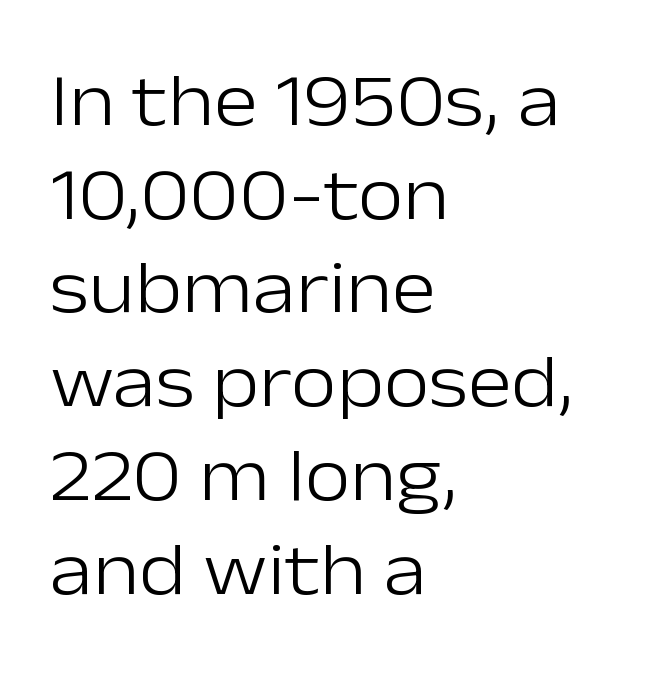
Grotesque or geometric, the face here clearly has no serifs. Is the stroke heavy? The answer is a plain regular-or-lighter. Glance below the letters and you will spot only blank space. Is the letter spacing exaggerated? No — it looks like the ordinary default. Students, observe: this is what conventionally led text looks like. The axis of the letterforms is exactly vertical.
